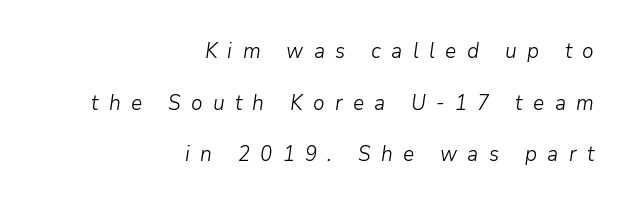
The image shows 21 px text type, italic (leaning right); set right-aligned, loose line spacing (2.46x), unusually wide letter spacing (+0.49 em), not underlined.
